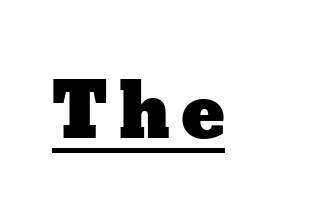
{"italic": "no", "width": "wide", "stroke_contrast": "low", "x_height": "medium", "monospaced": "no", "underline": "yes", "glyph_px": 74}
